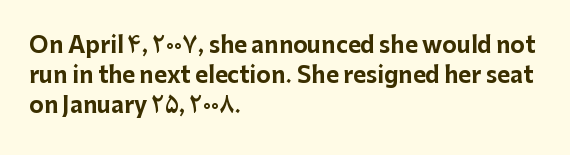
{"italic": "no", "bold": "yes", "underline": "no", "align": "left", "line_spacing": "normal", "line_spacing_ratio": 1.37, "letter_spacing": "normal", "letter_spacing_em": 0.0, "glyph_px": 22}
